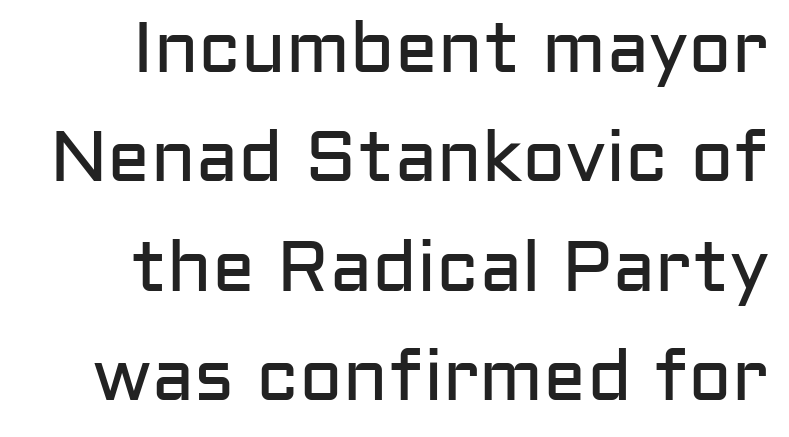
{"serif": "no", "italic": "no", "bold": "no", "weight": "regular", "width": "normal", "stroke_contrast": "low", "x_height": "medium", "monospaced": "no", "underline": "no", "line_spacing": "normal", "line_spacing_ratio": 1.52, "letter_spacing": "normal", "letter_spacing_em": 0.0, "glyph_px": 72}
